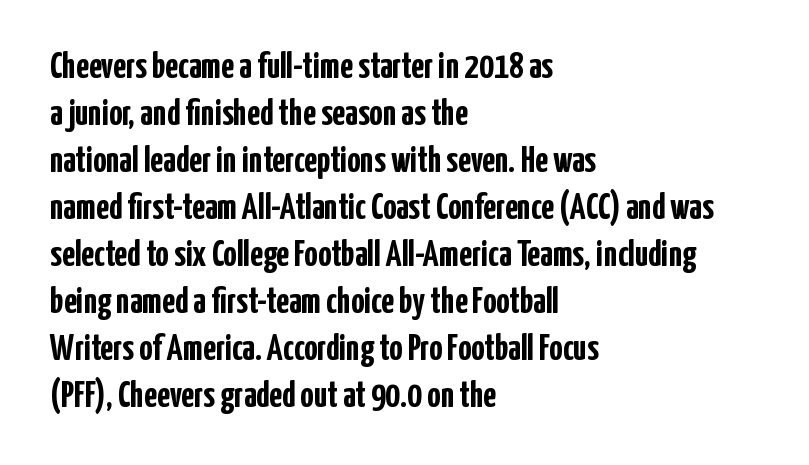
Q: Is the text bold? A: Yes.
Q: Is the text italic (slanted)? A: No, it is upright.
Q: Is the typeface a serif or a sans-serif typeface? A: Sans-serif.
Q: Is the text underlined? A: No.
Q: How is the paragraph aligned? A: Left-aligned.
Q: Is the spacing between letters normal or unusually wide? A: Normal.
Q: Is the spacing between lines tight, normal or loose? A: Normal.
Q: Width (condensed, normal, or wide)? A: Condensed.
Q: Stroke contrast? A: Low.
Q: x-height? A: Medium.
Q: Monospaced? A: No.
